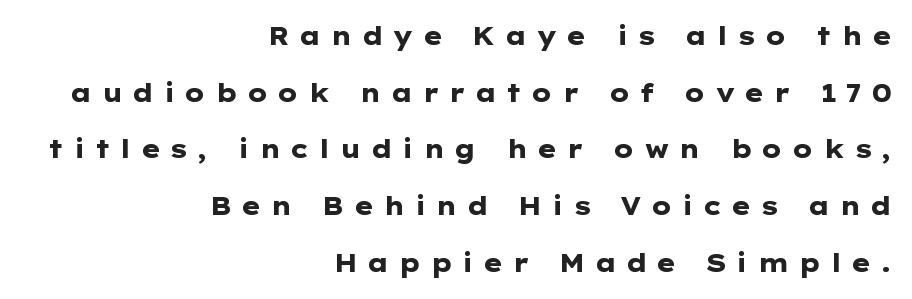
{"italic": "no", "bold": "yes", "underline": "no", "align": "right", "line_spacing": "loose", "line_spacing_ratio": 2.27, "letter_spacing": "wide", "letter_spacing_em": 0.35, "glyph_px": 25}
